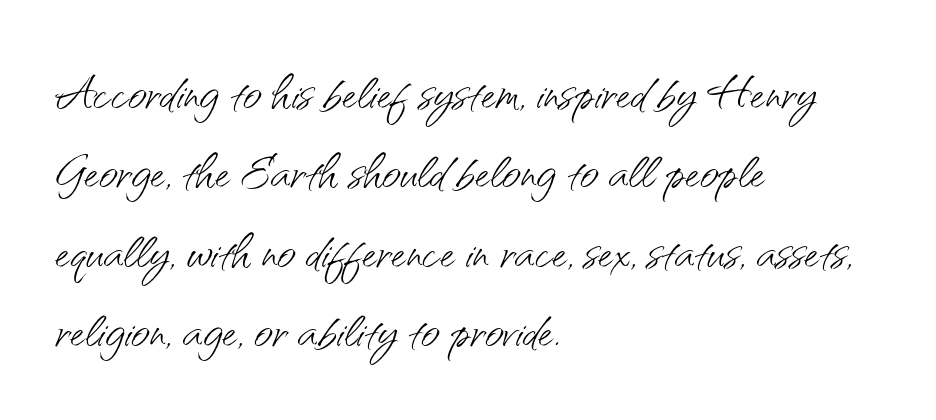
The image shows 65 px light sans-serif type; set left-aligned, line spacing 1.22x, normal letter spacing, not underlined; medium stroke contrast and a small x-height.
